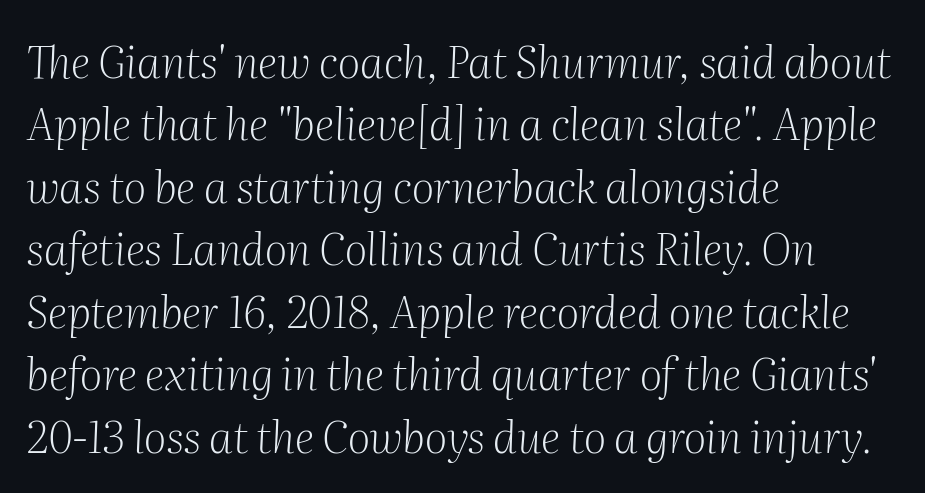
Q: Is the text bold? A: No.
Q: Is the text italic (slanted)? A: Yes, it leans right by about 2 degrees.
Q: Is the typeface a serif or a sans-serif typeface? A: Serif.
Q: Is the text underlined? A: No.
Q: How is the paragraph aligned? A: Left-aligned.
Q: Is the spacing between letters normal or unusually wide? A: Normal.
Q: Is the spacing between lines tight, normal or loose? A: Normal.
Q: Width (condensed, normal, or wide)? A: Normal.
Q: Stroke contrast? A: Medium.
Q: x-height? A: Medium.
Q: Monospaced? A: No.
